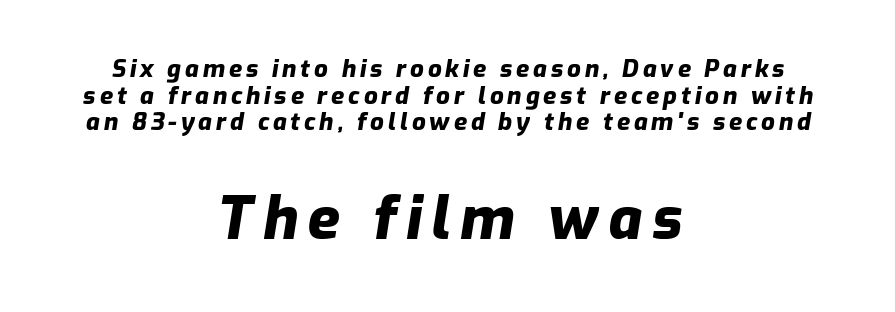
Q: Is the text bold? A: Yes.
Q: Is the text italic (slanted)? A: Yes, it leans right by about 9 degrees.
Q: Is the text underlined? A: No.
Q: How is the paragraph aligned? A: Centered.
Q: Is the spacing between lines tight, normal or loose? A: Tight.
Q: Which block of text is set in a larger size, the first (top) or the second (bottom)? A: The second (bottom) one.
Q: Width (condensed, normal, or wide)? A: Normal.
Q: Stroke contrast? A: Low.
Q: x-height? A: Medium.
Q: Monospaced? A: No.
